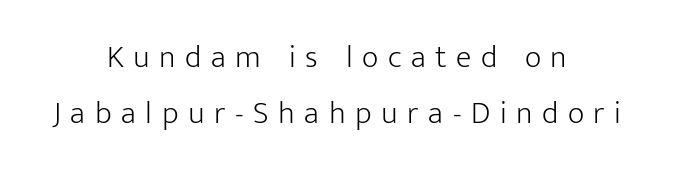
{"serif": "no", "italic": "no", "bold": "no", "weight": "light", "width": "normal", "stroke_contrast": "low", "x_height": "medium", "monospaced": "no", "underline": "no", "align": "center", "line_spacing_ratio": 1.75, "letter_spacing": "wide", "letter_spacing_em": 0.3, "glyph_px": 32}
